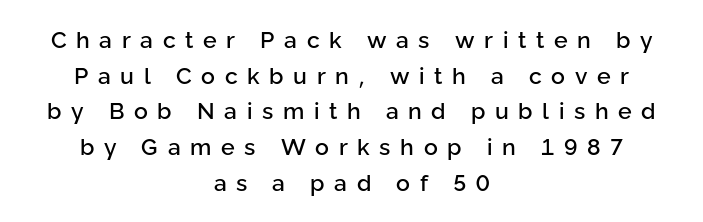
{"italic": "no", "underline": "no", "align": "center", "line_spacing": "normal", "line_spacing_ratio": 1.55, "letter_spacing": "wide", "letter_spacing_em": 0.42, "glyph_px": 23}
